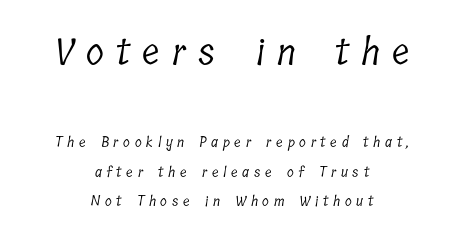
The image shows 37 px light, condensed serif type; set centered, loose line spacing (2.12x), unusually wide letter spacing (+0.33 em), not underlined; the first (top) block is 2.64x larger; low stroke contrast and a medium x-height.
